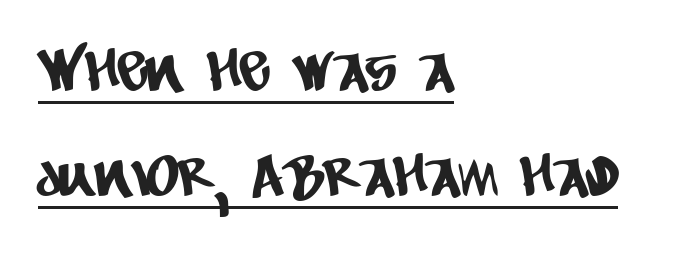
Q: Is the typeface a serif or a sans-serif typeface? A: Sans-serif.
Q: Is the text underlined? A: Yes.
Q: How is the paragraph aligned? A: Left-aligned.
Q: Is the spacing between letters normal or unusually wide? A: Normal.
Q: Width (condensed, normal, or wide)? A: Condensed.
Q: Stroke contrast? A: Low.
Q: x-height? A: Large.
Q: Monospaced? A: No.
